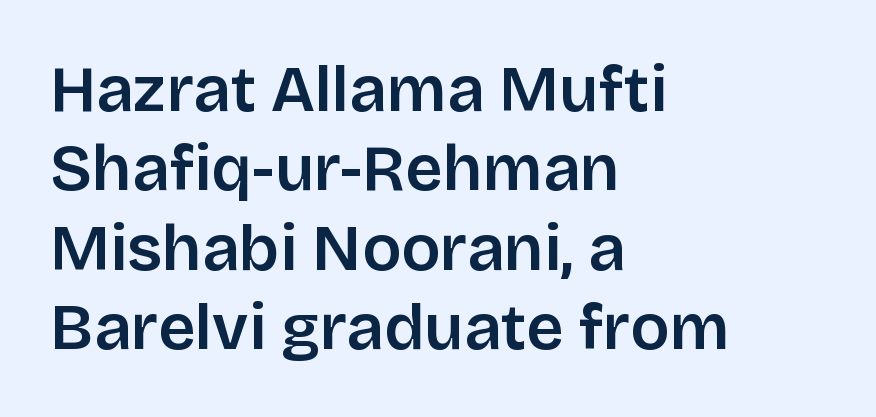
Q: Is the text italic (slanted)? A: No, it is upright.
Q: Is the typeface a serif or a sans-serif typeface? A: Sans-serif.
Q: Is the text underlined? A: No.
Q: How is the paragraph aligned? A: Left-aligned.
Q: Is the spacing between letters normal or unusually wide? A: Normal.
Q: Width (condensed, normal, or wide)? A: Normal.
Q: Stroke contrast? A: Low.
Q: x-height? A: Large.
Q: Monospaced? A: No.
